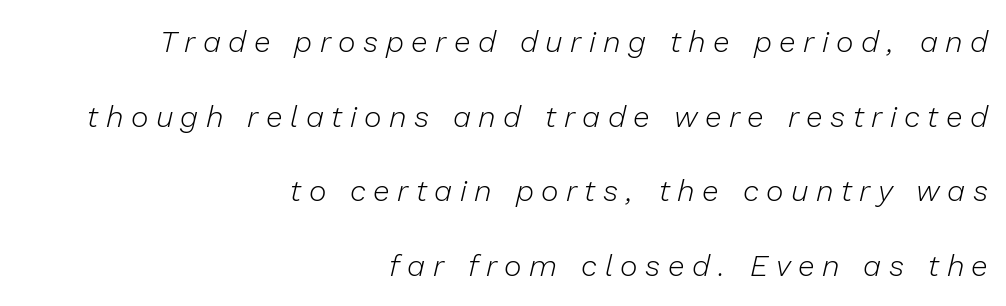
The lines are quadded right. Has an underline been added? It has not. Character widths vary here, with narrow letters taking less room than wide ones. The rendering inserts visible extra space after every character. The passage shown is not bold in any degree.
